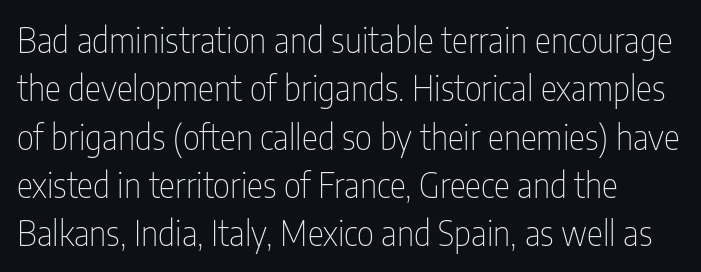
The image shows 34 px thin, condensed sans-serif type, upright; set normal line spacing (1.42x), normal letter spacing, not underlined; low stroke contrast and a medium x-height.
